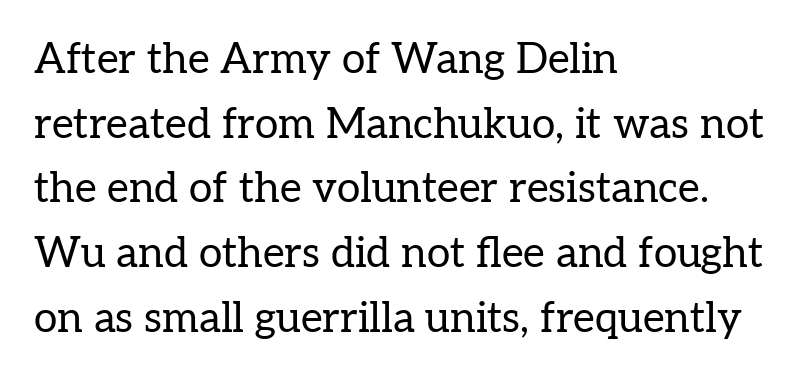
A quiet, ordinary-to-light weight characterises the typeface. Nobody touched the tracking dial on this one. Leading matches the norm, producing a regular column. Italic: no, the glyphs are upright roman. The space directly below the letters is spotless. Is this a sans? No — the strokes have serifs.
